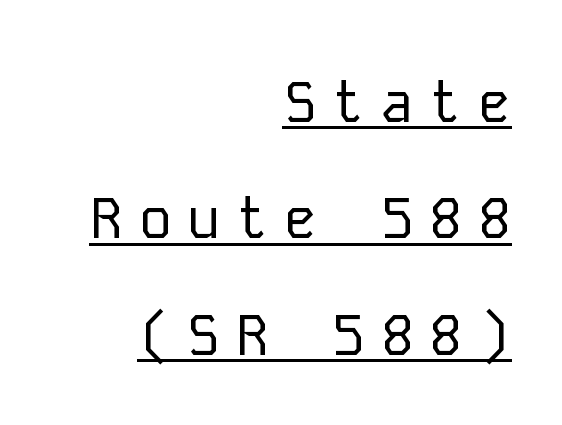
{"serif": "no", "italic": "no", "bold": "no", "weight": "regular", "width": "normal", "stroke_contrast": "low", "x_height": "medium", "monospaced": "yes", "underline": "yes", "align": "right", "line_spacing": "loose", "line_spacing_ratio": 2.04, "letter_spacing": "wide", "letter_spacing_em": 0.25, "glyph_px": 57}
